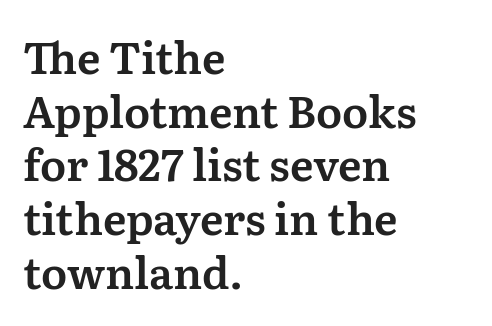
Q: Is the text italic (slanted)? A: No, it is upright.
Q: Is the typeface a serif or a sans-serif typeface? A: Serif.
Q: Is the text underlined? A: No.
Q: How is the paragraph aligned? A: Left-aligned.
Q: Is the spacing between letters normal or unusually wide? A: Normal.
Q: Is the spacing between lines tight, normal or loose? A: Normal.
Q: Width (condensed, normal, or wide)? A: Normal.
Q: Stroke contrast? A: Medium.
Q: x-height? A: Medium.
Q: Monospaced? A: No.
